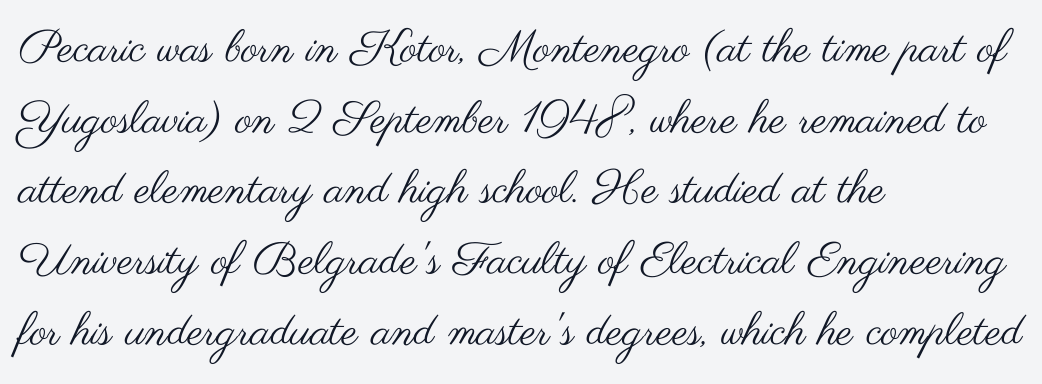
{"serif": "no", "bold": "no", "weight": "regular", "width": "wide", "stroke_contrast": "medium", "x_height": "small", "monospaced": "no", "underline": "no", "align": "left", "line_spacing": "normal", "line_spacing_ratio": 1.57, "letter_spacing": "normal", "letter_spacing_em": 0.0, "glyph_px": 45}
